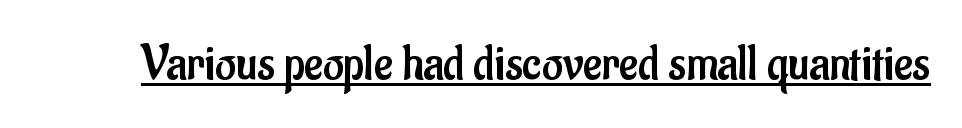
Q: Is the text bold? A: No.
Q: Is the text italic (slanted)? A: No, it is upright.
Q: Is the typeface a serif or a sans-serif typeface? A: Sans-serif.
Q: Is the text underlined? A: Yes.
Q: Is the spacing between letters normal or unusually wide? A: Normal.
Q: Width (condensed, normal, or wide)? A: Condensed.
Q: Stroke contrast? A: Low.
Q: x-height? A: Small.
Q: Monospaced? A: No.
